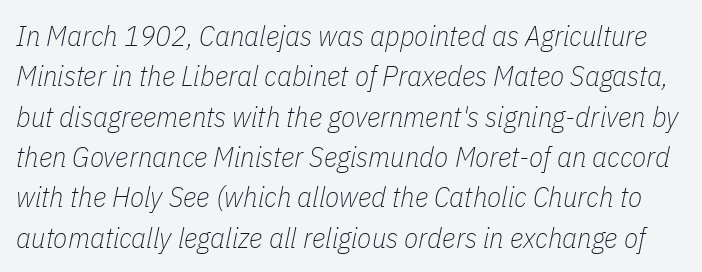
{"italic": "yes", "lean": "right", "slant_degrees": 11, "bold": "no", "weight": "thin", "width": "condensed", "stroke_contrast": "low", "x_height": "medium", "monospaced": "no", "underline": "no", "line_spacing": "normal", "line_spacing_ratio": 1.39, "letter_spacing": "normal", "letter_spacing_em": 0.0, "glyph_px": 29}
